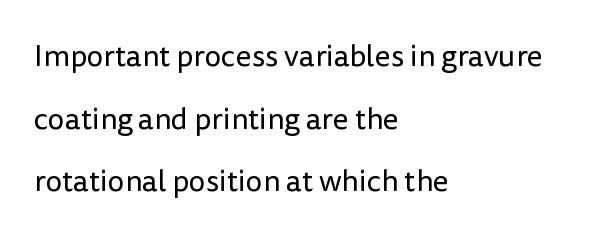
The image shows 30 px regular-weight sans-serif type, upright; set left-aligned, loose line spacing (2.09x), normal letter spacing, not underlined; low stroke contrast and a medium x-height.
